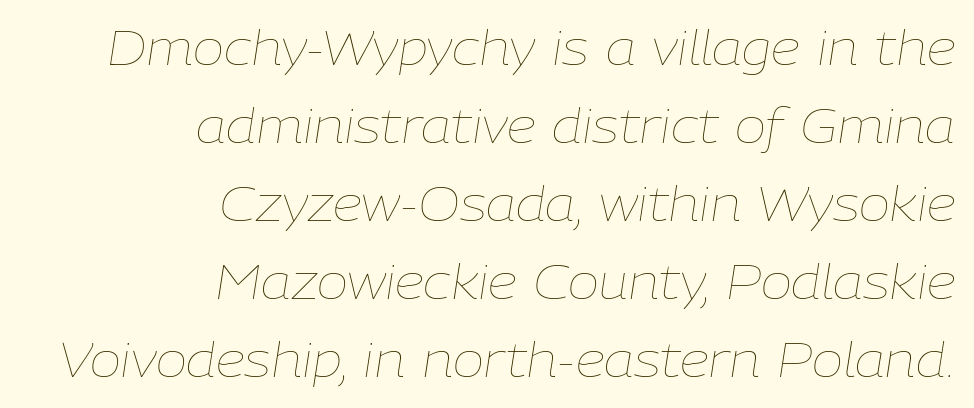
The image shows 47 px thin type, italic (leaning right); set right-aligned, normal line spacing (1.66x), normal letter spacing, not underlined; low stroke contrast and a medium x-height.
